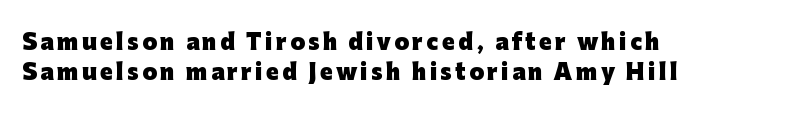
The image shows 21 px bold type, upright; set left-aligned, normal line spacing (1.42x), not underlined.
